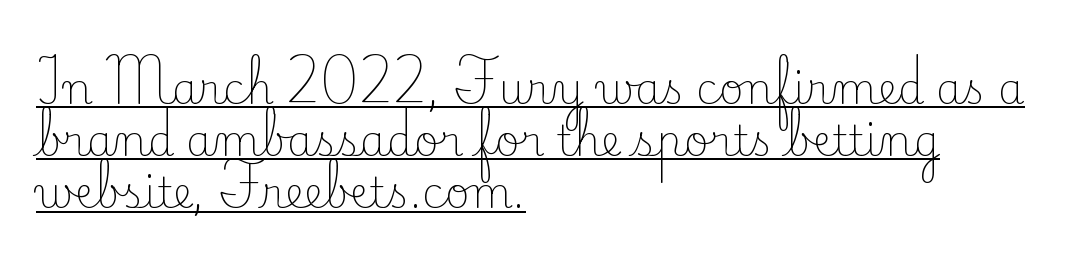
The letterforms sit shoulder to shoulder at normal distance. Unlike italic type, these characters show no tilt at all. The typeface chosen for these lines features serifs. The typesetting does not lean heavy: it is not bold. Each letter keeps its own natural width here, so spacing adapts to shape.
